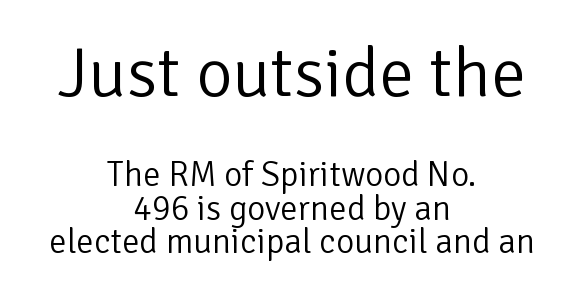
Q: Is the text bold? A: No.
Q: Is the text italic (slanted)? A: No, it is upright.
Q: Is the typeface a serif or a sans-serif typeface? A: Sans-serif.
Q: Is the text underlined? A: No.
Q: How is the paragraph aligned? A: Centered.
Q: Is the spacing between letters normal or unusually wide? A: Normal.
Q: Is the spacing between lines tight, normal or loose? A: Tight.
Q: Which block of text is set in a larger size, the first (top) or the second (bottom)? A: The first (top) one.
Q: Width (condensed, normal, or wide)? A: Normal.
Q: Stroke contrast? A: Low.
Q: x-height? A: Medium.
Q: Monospaced? A: No.
